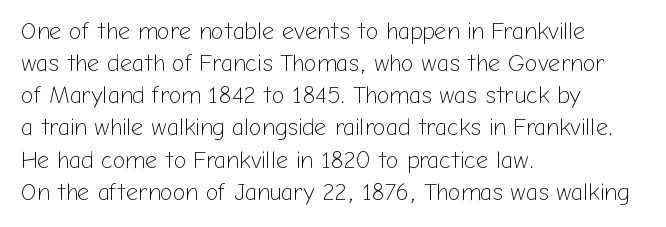
{"italic": "no", "bold": "no", "underline": "no", "align": "left", "line_spacing": "normal", "line_spacing_ratio": 1.34, "letter_spacing": "normal", "letter_spacing_em": 0.0, "glyph_px": 24}
